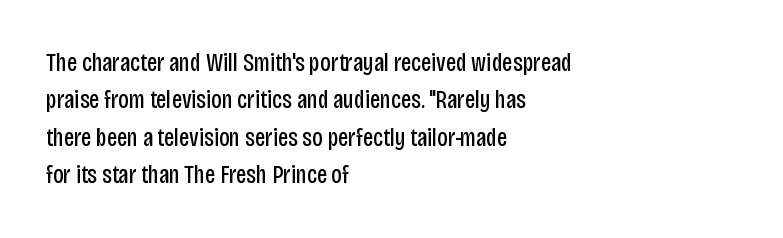
The image shows 26 px text type, upright; set left-aligned, normal line spacing (1.44x), normal letter spacing, not underlined.
